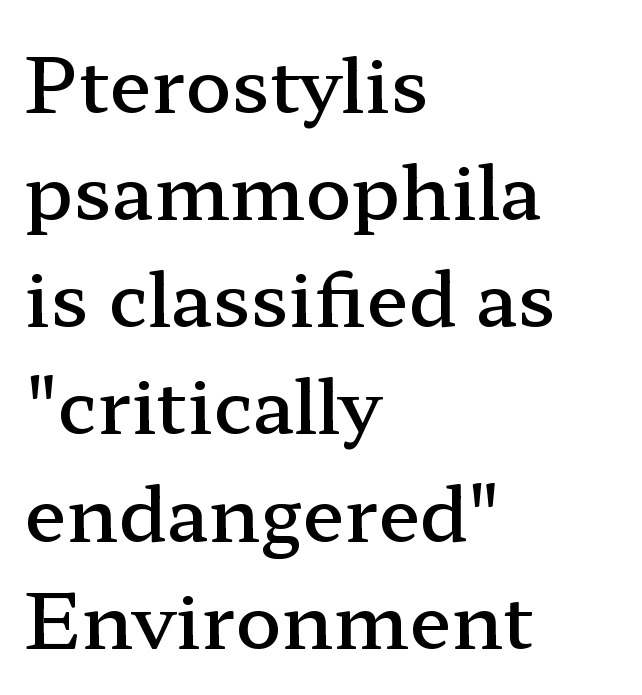
{"serif": "yes", "italic": "no", "bold": "semi", "weight": "semibold", "width": "wide", "stroke_contrast": "low", "x_height": "medium", "monospaced": "no", "underline": "no", "align": "left", "line_spacing": "normal", "line_spacing_ratio": 1.41, "letter_spacing": "normal", "letter_spacing_em": 0.0, "glyph_px": 76}
